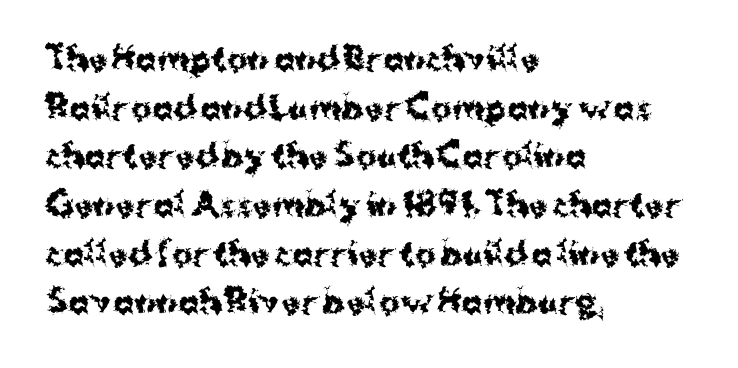
Q: Is the text bold? A: Yes.
Q: Is the text italic (slanted)? A: No, it is upright.
Q: Is the typeface a serif or a sans-serif typeface? A: Sans-serif.
Q: Is the text underlined? A: No.
Q: How is the paragraph aligned? A: Left-aligned.
Q: Is the spacing between letters normal or unusually wide? A: Normal.
Q: Is the spacing between lines tight, normal or loose? A: Normal.
Q: Width (condensed, normal, or wide)? A: Normal.
Q: Stroke contrast? A: Medium.
Q: x-height? A: Medium.
Q: Monospaced? A: No.
